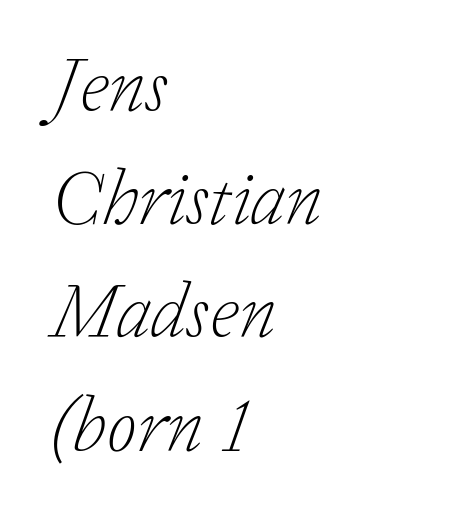
{"serif": "yes", "italic": "yes", "lean": "right", "slant_degrees": 20, "bold": "no", "weight": "light", "width": "normal", "stroke_contrast": "low", "x_height": "medium", "monospaced": "no", "underline": "no", "align": "left", "line_spacing": "normal", "line_spacing_ratio": 1.47, "letter_spacing": "normal", "letter_spacing_em": 0.0, "glyph_px": 77}
